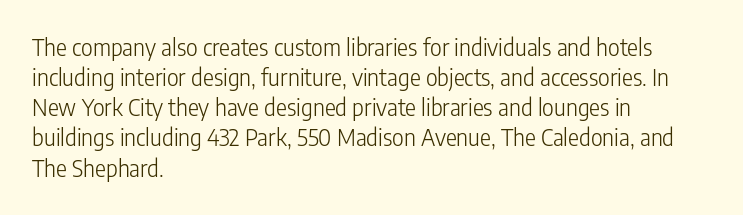
Q: Is the text bold? A: No.
Q: Is the text italic (slanted)? A: No, it is upright.
Q: Is the text underlined? A: No.
Q: How is the paragraph aligned? A: Left-aligned.
Q: Is the spacing between letters normal or unusually wide? A: Normal.
Q: Is the spacing between lines tight, normal or loose? A: Normal.
